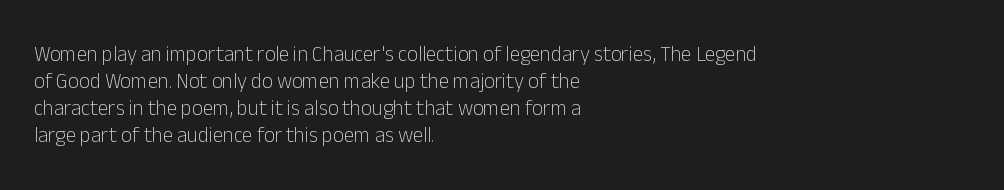
The passage shown is not underscored anywhere. Summary of vertical rhythm: regular, with standard interline spacing. The rag falls on the right side of this text block. Notice how the stems are strictly vertical — no italics here. Vertical stems look standard width or narrower in stroke.
